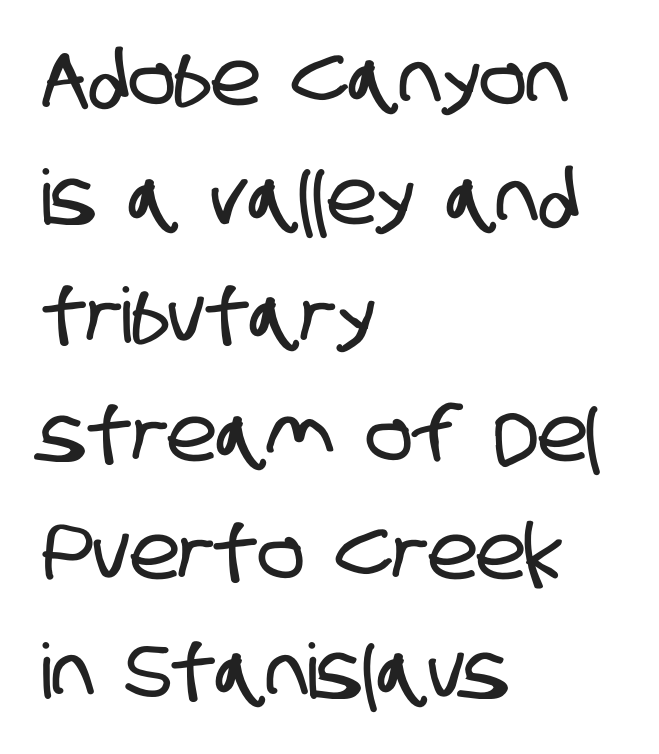
Where is the straight margin? On the left. Bare-footed words on every line. The type family on display is of the sans-serif kind. Students, observe: this is what conventionally led text looks like. Tracking here is standard; glyphs follow each other at the usual distance. Here the designer chose a conventional face with non-uniform glyph widths.
